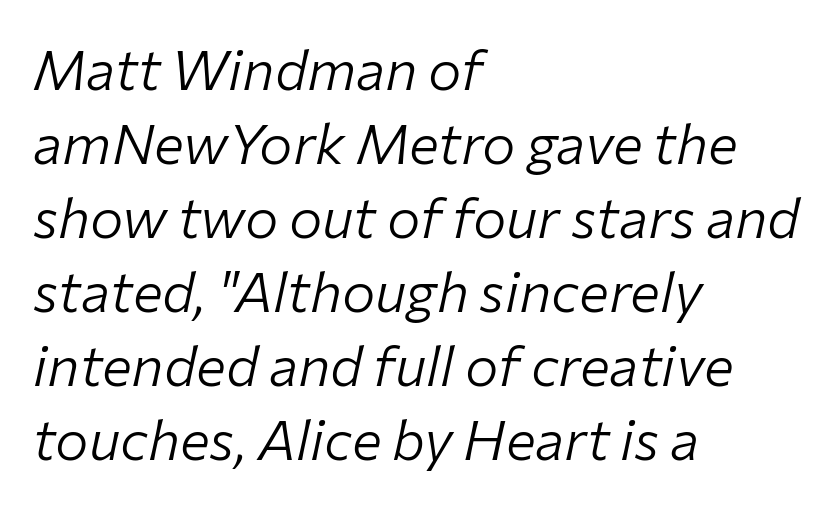
Q: Is the text bold? A: No.
Q: Is the text italic (slanted)? A: Yes, it leans right by about 12 degrees.
Q: Is the text underlined? A: No.
Q: How is the paragraph aligned? A: Left-aligned.
Q: Is the spacing between letters normal or unusually wide? A: Normal.
Q: Is the spacing between lines tight, normal or loose? A: Normal.
Q: Width (condensed, normal, or wide)? A: Normal.
Q: Stroke contrast? A: Low.
Q: x-height? A: Medium.
Q: Monospaced? A: No.
